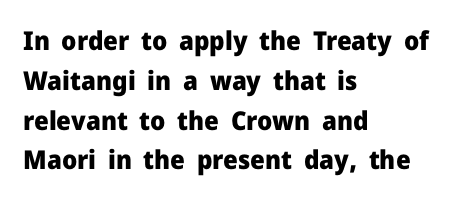
{"italic": "no", "bold": "yes", "underline": "no", "align": "left", "line_spacing": "normal", "line_spacing_ratio": 1.53, "letter_spacing": "normal", "letter_spacing_em": 0.0, "glyph_px": 26}
